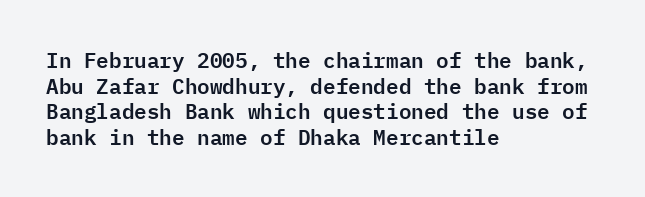
The image shows 21 px text type, upright; set left-aligned, line spacing 1.22x, normal letter spacing, not underlined.
